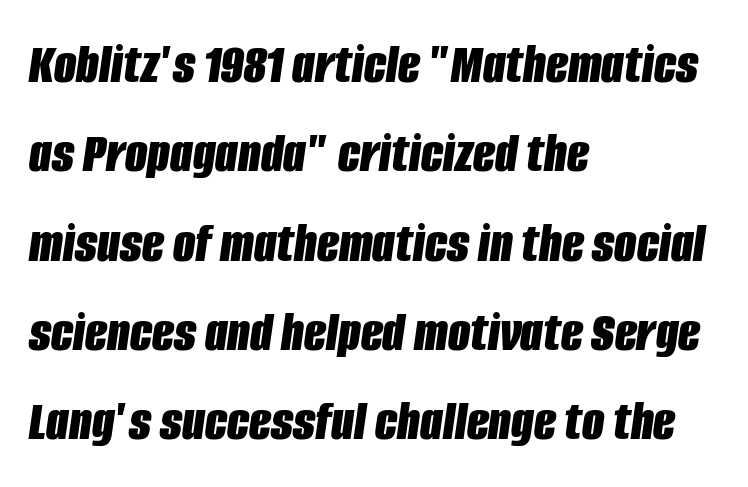
Q: Is the text bold? A: Yes.
Q: Is the text italic (slanted)? A: Yes, it leans right by about 8 degrees.
Q: Is the text underlined? A: No.
Q: How is the paragraph aligned? A: Left-aligned.
Q: Is the spacing between letters normal or unusually wide? A: Normal.
Q: Is the spacing between lines tight, normal or loose? A: Normal.
Q: Width (condensed, normal, or wide)? A: Condensed.
Q: Stroke contrast? A: Low.
Q: x-height? A: Large.
Q: Monospaced? A: No.
